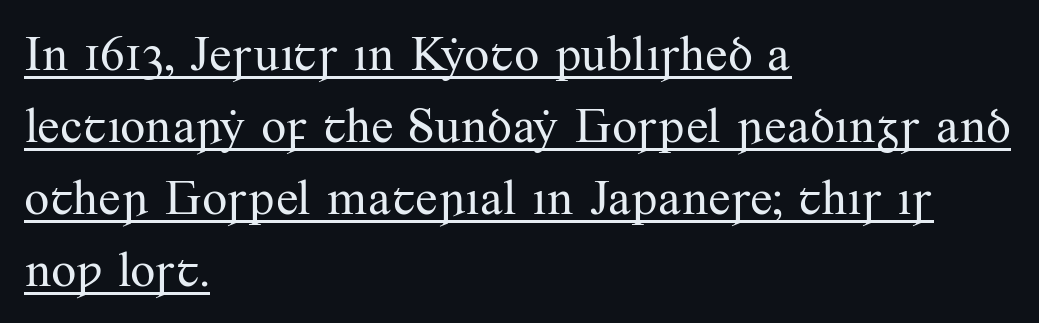
{"serif": "yes", "italic": "no", "bold": "no", "weight": "regular", "width": "normal", "stroke_contrast": "medium", "x_height": "small", "monospaced": "no", "underline": "yes", "align": "left", "line_spacing": "normal", "line_spacing_ratio": 1.44, "letter_spacing": "normal", "letter_spacing_em": 0.0, "glyph_px": 50}
